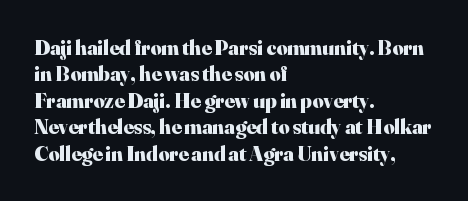
Q: Is the text bold? A: Yes.
Q: Is the text italic (slanted)? A: No, it is upright.
Q: Is the text underlined? A: No.
Q: How is the paragraph aligned? A: Left-aligned.
Q: Is the spacing between letters normal or unusually wide? A: Normal.
Q: Is the spacing between lines tight, normal or loose? A: Normal.
